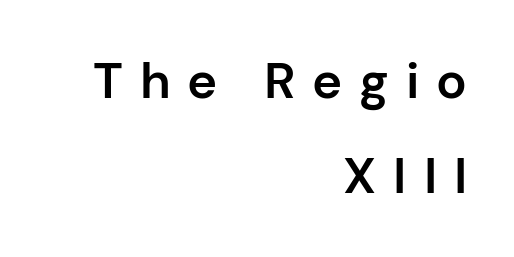
Q: Is the text bold? A: Semi-bold.
Q: Is the text italic (slanted)? A: No, it is upright.
Q: Is the typeface a serif or a sans-serif typeface? A: Sans-serif.
Q: Is the text underlined? A: No.
Q: How is the paragraph aligned? A: Right-aligned.
Q: Is the spacing between letters normal or unusually wide? A: Unusually wide.
Q: Width (condensed, normal, or wide)? A: Normal.
Q: Stroke contrast? A: Low.
Q: x-height? A: Medium.
Q: Monospaced? A: No.
